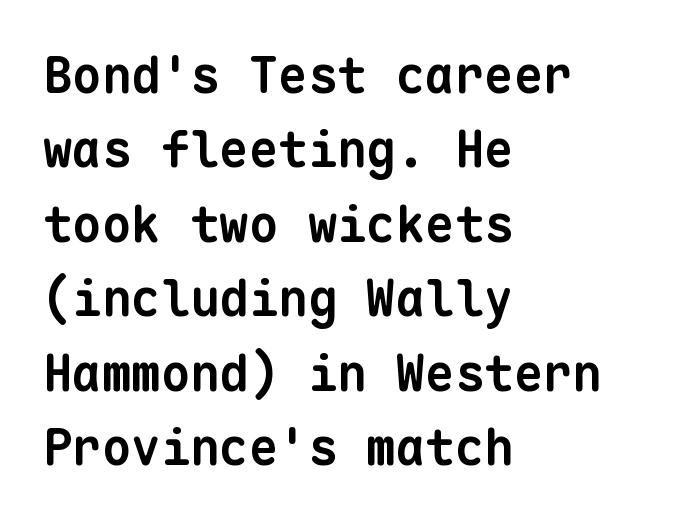
{"serif": "no", "bold": "yes", "weight": "bold", "width": "normal", "stroke_contrast": "low", "x_height": "medium", "monospaced": "yes", "underline": "no", "align": "left", "line_spacing": "normal", "line_spacing_ratio": 1.52, "letter_spacing": "normal", "letter_spacing_em": 0.0, "glyph_px": 49}
